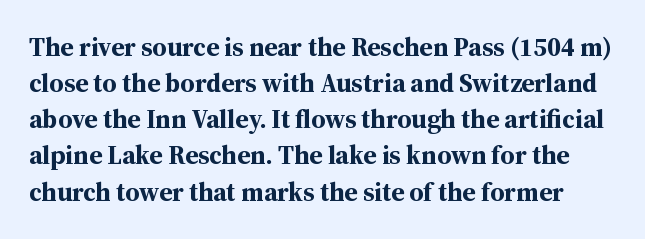
Notice how the stems are strictly vertical — no italics here. Each row of text sits above clean, open space. The passage shown has conventional tracking throughout. Notice how thick the strokes are: this is what a full bold looks like. The passage shown stacks its lines at a standard gap.
